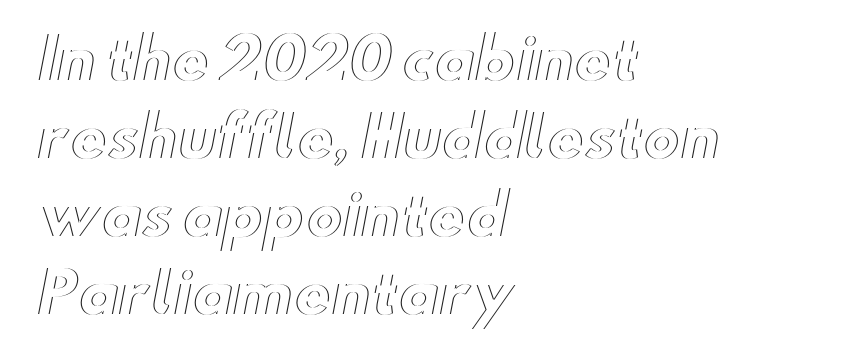
The image shows 56 px wide type; set left-aligned, normal line spacing (1.39x), normal letter spacing, not underlined; a small x-height.
